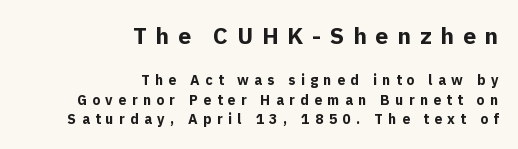
Q: Is the text bold? A: Yes.
Q: Is the text italic (slanted)? A: No, it is upright.
Q: Is the text underlined? A: No.
Q: How is the paragraph aligned? A: Right-aligned.
Q: Is the spacing between letters normal or unusually wide? A: Unusually wide.
Q: Is the spacing between lines tight, normal or loose? A: Normal.
Q: Which block of text is set in a larger size, the first (top) or the second (bottom)? A: The first (top) one.
